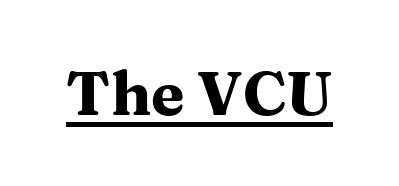
Q: Is the text bold? A: Yes.
Q: Is the text italic (slanted)? A: No, it is upright.
Q: Is the typeface a serif or a sans-serif typeface? A: Serif.
Q: Is the text underlined? A: Yes.
Q: Is the spacing between letters normal or unusually wide? A: Normal.
Q: Width (condensed, normal, or wide)? A: Wide.
Q: Stroke contrast? A: Medium.
Q: x-height? A: Medium.
Q: Monospaced? A: No.
